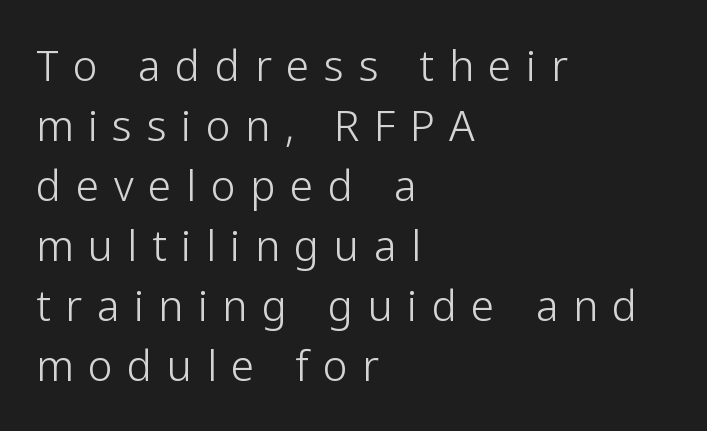
{"serif": "no", "italic": "no", "bold": "no", "weight": "light", "width": "normal", "stroke_contrast": "low", "x_height": "medium", "monospaced": "no", "underline": "no", "align": "left", "line_spacing": "normal", "line_spacing_ratio": 1.43, "letter_spacing": "wide", "letter_spacing_em": 0.35, "glyph_px": 42}
